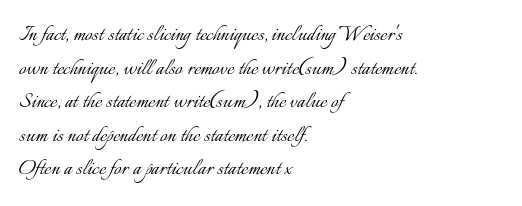
Q: Is the text bold? A: No.
Q: Is the text italic (slanted)? A: Yes.
Q: Is the text underlined? A: No.
Q: How is the paragraph aligned? A: Left-aligned.
Q: Is the spacing between letters normal or unusually wide? A: Normal.
Q: Is the spacing between lines tight, normal or loose? A: Normal.
